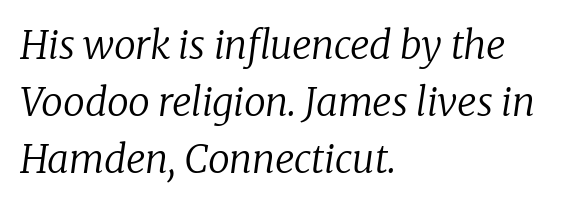
Q: Is the text bold? A: No.
Q: Is the text italic (slanted)? A: Yes, it leans right by about 8 degrees.
Q: Is the typeface a serif or a sans-serif typeface? A: Serif.
Q: Is the text underlined? A: No.
Q: How is the paragraph aligned? A: Left-aligned.
Q: Is the spacing between letters normal or unusually wide? A: Normal.
Q: Is the spacing between lines tight, normal or loose? A: Normal.
Q: Width (condensed, normal, or wide)? A: Normal.
Q: Stroke contrast? A: Low.
Q: x-height? A: Medium.
Q: Monospaced? A: No.
